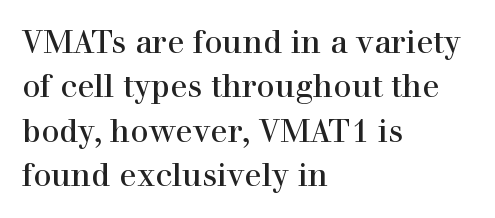
{"serif": "yes", "italic": "no", "width": "normal", "x_height": "medium", "monospaced": "no", "underline": "no", "align": "left", "line_spacing": "normal", "line_spacing_ratio": 1.39, "letter_spacing": "normal", "letter_spacing_em": 0.0, "glyph_px": 32}
